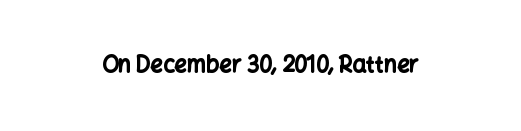
The image shows 22 px bold type, upright; set centered, normal letter spacing, not underlined.
